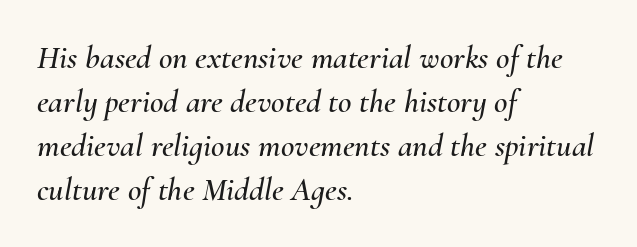
Q: Is the text italic (slanted)? A: Yes, it leans right by about 10 degrees.
Q: Is the text underlined? A: No.
Q: How is the paragraph aligned? A: Left-aligned.
Q: Is the spacing between letters normal or unusually wide? A: Normal.
Q: Is the spacing between lines tight, normal or loose? A: Normal.
Q: Width (condensed, normal, or wide)? A: Normal.
Q: Stroke contrast? A: Medium.
Q: x-height? A: Small.
Q: Monospaced? A: No.
